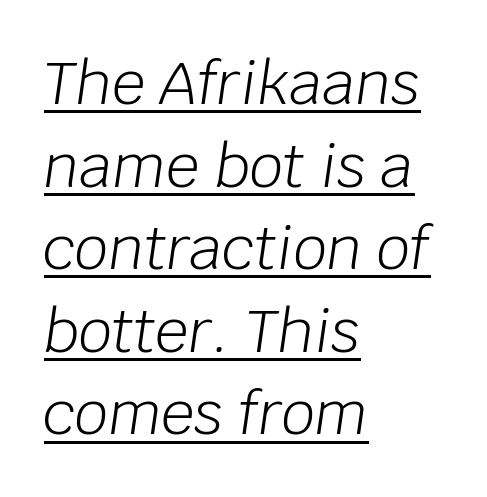
The image shows 59 px light type, italic (leaning right); set left-aligned, normal line spacing (1.4x), normal letter spacing, underlined; low stroke contrast and a large x-height.
